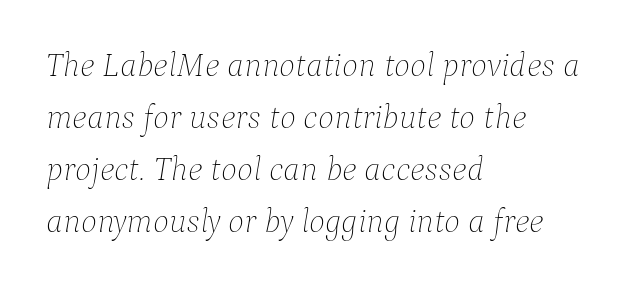
The image shows 34 px thin type, italic (leaning right); set left-aligned, normal line spacing (1.53x), normal letter spacing, not underlined; low stroke contrast and a medium x-height.
